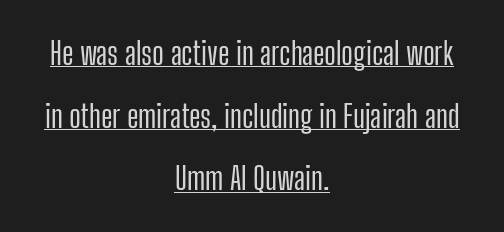
The lettering holds an erect, upright posture throughout. The passage shown is underscored from start to finish. Short note: letters normally spaced. You could not count columns in this text — the font is proportionally spaced.
